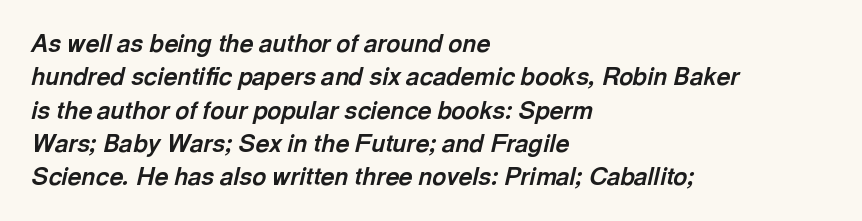
Q: Is the text bold? A: Yes.
Q: Is the text italic (slanted)? A: Yes, it leans right by about 13 degrees.
Q: Is the text underlined? A: No.
Q: How is the paragraph aligned? A: Left-aligned.
Q: Is the spacing between letters normal or unusually wide? A: Normal.
Q: Is the spacing between lines tight, normal or loose? A: Normal.
